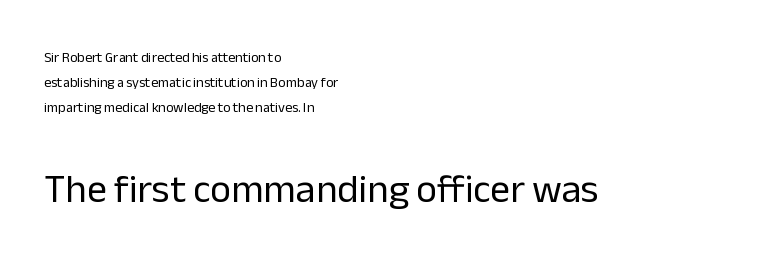
{"serif": "no", "italic": "no", "bold": "no", "weight": "regular", "width": "normal", "stroke_contrast": "low", "x_height": "medium", "monospaced": "no", "underline": "no", "align": "left", "line_spacing_ratio": 1.8, "letter_spacing": "normal", "letter_spacing_em": 0.0, "larger_block": "second", "size_ratio": 2.86, "glyph_px": 40}
